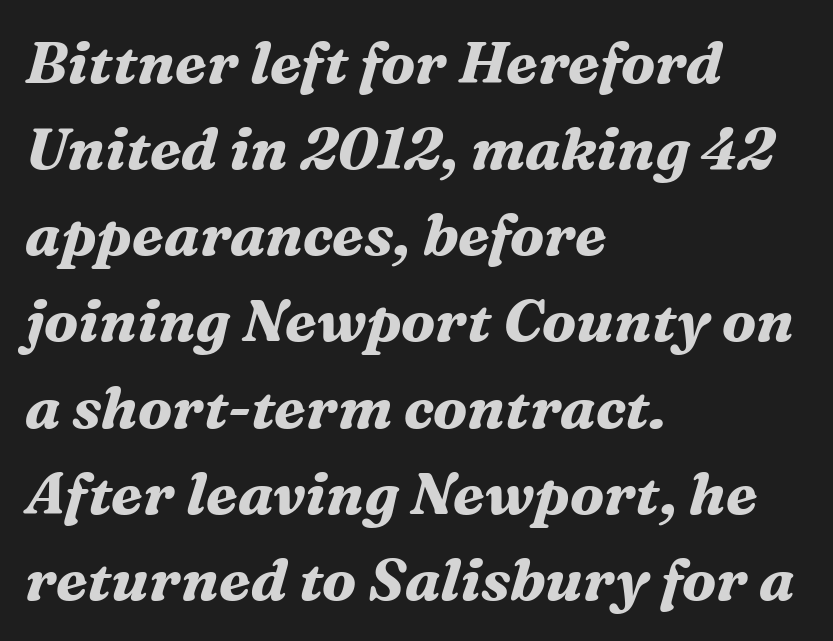
Q: Is the text bold? A: Yes.
Q: Is the text italic (slanted)? A: Yes, it leans right by about 16 degrees.
Q: Is the typeface a serif or a sans-serif typeface? A: Serif.
Q: Is the text underlined? A: No.
Q: How is the paragraph aligned? A: Left-aligned.
Q: Is the spacing between letters normal or unusually wide? A: Normal.
Q: Is the spacing between lines tight, normal or loose? A: Normal.
Q: Width (condensed, normal, or wide)? A: Normal.
Q: Stroke contrast? A: Medium.
Q: x-height? A: Medium.
Q: Monospaced? A: No.
